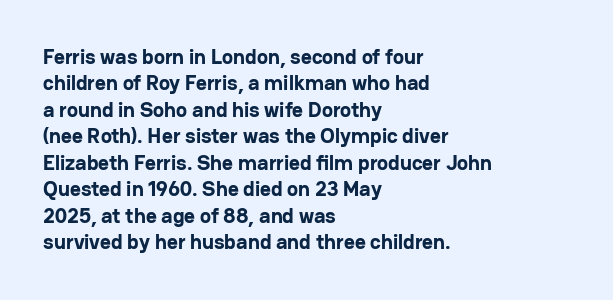
What weight is shown? A full bold with thick strokes. The lettering holds an erect, upright posture throughout. Plain, unruled lines of type. The rendering keeps characters at their native spacing. Leading: standard.
